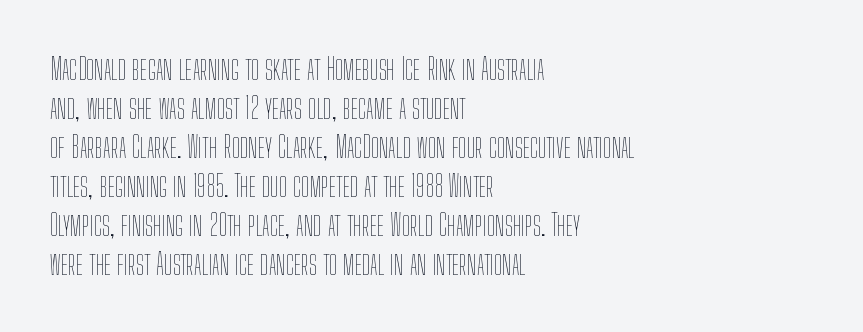
{"italic": "no", "bold": "no", "weight": "thin", "width": "condensed", "stroke_contrast": "low", "x_height": "medium", "monospaced": "no", "underline": "no", "align": "left", "line_spacing": "normal", "line_spacing_ratio": 1.3, "letter_spacing": "normal", "letter_spacing_em": 0.0, "glyph_px": 30}
